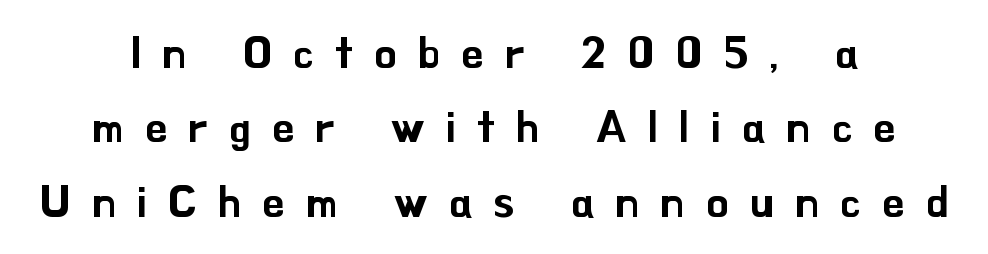
Letter spacing: wide. Vertical spacing — default. Rule under the text: the space is simply empty. This is the regular roman posture of the typeface. Spacing verdict: proportional, widths tailored to each character. Does the type have serifs? No, each stem ends abruptly.
